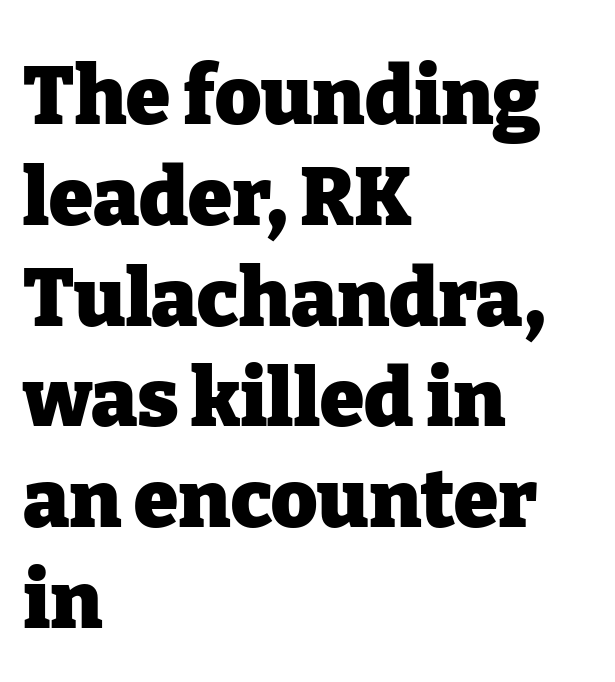
The image shows 80 px heavy serif type, upright; set left-aligned, normal line spacing (1.26x), normal letter spacing, not underlined; low stroke contrast and a medium x-height.
